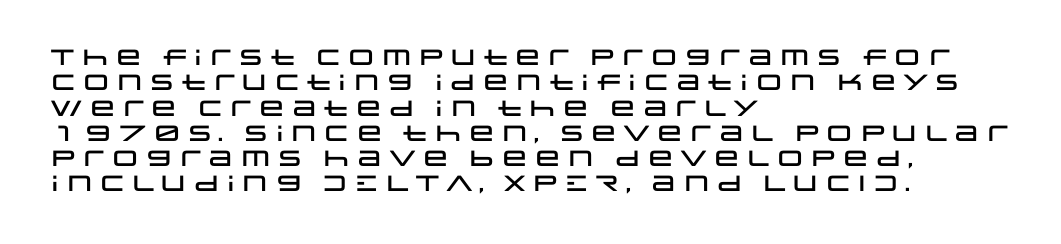
{"italic": "no", "underline": "no", "align": "left", "line_spacing": "tight", "line_spacing_ratio": 1.15, "letter_spacing": "normal", "letter_spacing_em": 0.0, "glyph_px": 22}
